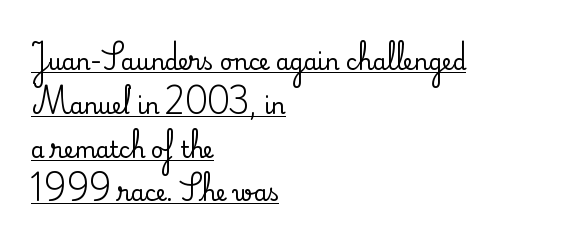
Decoration check: the copy is underlined. Short and long lines alike share a common starting point at left. This sample uses plain, unmodified letter spacing. Interline gaps are noticeably wide in this sample.
